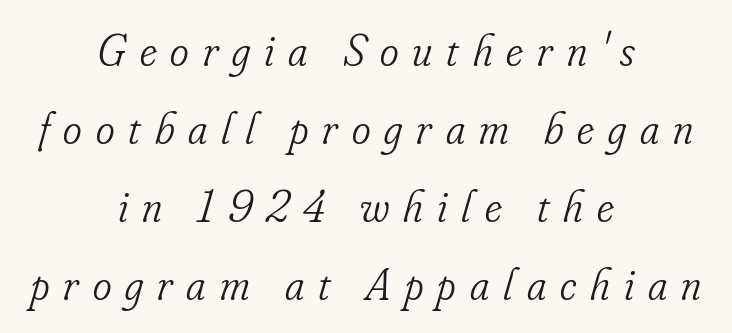
The image shows 45 px light, condensed serif type, italic (leaning right); set centered, line spacing 1.73x, unusually wide letter spacing (+0.31 em), not underlined; low stroke contrast and a small x-height.
